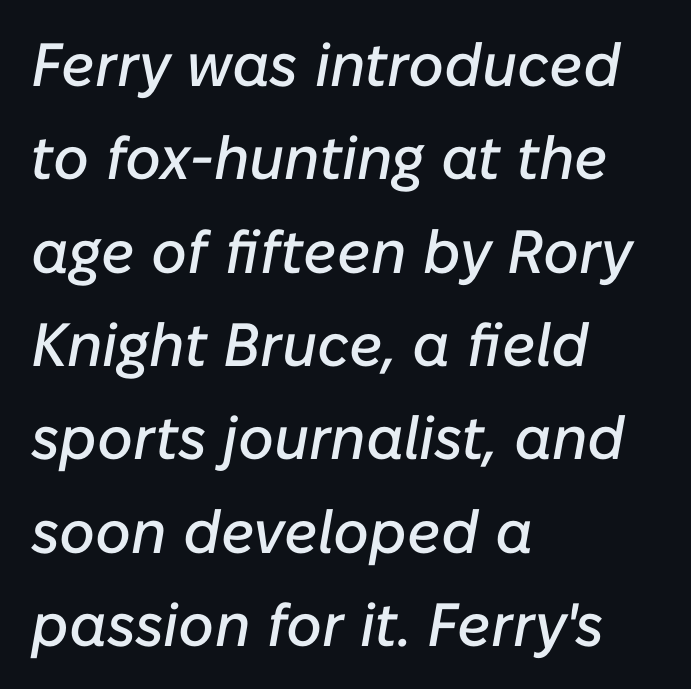
{"italic": "yes", "lean": "right", "slant_degrees": 10, "width": "normal", "stroke_contrast": "low", "x_height": "medium", "monospaced": "no", "underline": "no", "align": "left", "line_spacing": "normal", "line_spacing_ratio": 1.53, "letter_spacing": "normal", "letter_spacing_em": 0.0, "glyph_px": 61}
